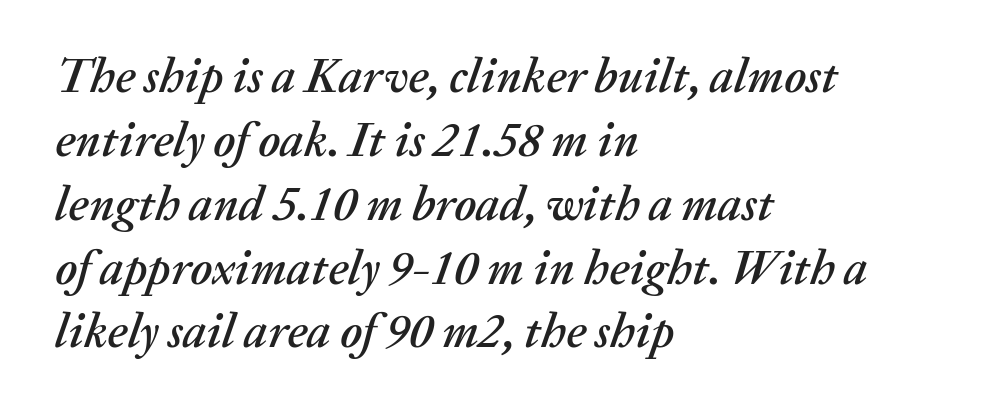
Character widths vary here, with narrow letters taking less room than wide ones. The axis of the letterforms is tilted away from vertical. Caption: standard tracking, unaltered. Each new line begins a customary step beneath the previous one. The ragged edge is on the right, which tells us the setting is flush left. Type without underlining.
